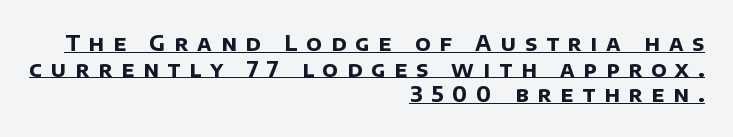
Q: Is the text bold? A: Yes.
Q: Is the text underlined? A: Yes.
Q: How is the paragraph aligned? A: Right-aligned.
Q: Is the spacing between letters normal or unusually wide? A: Unusually wide.
